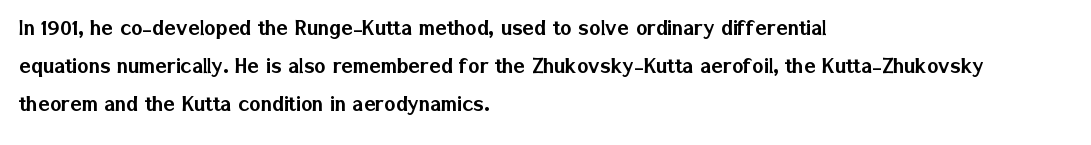
Q: Is the text italic (slanted)? A: No, it is upright.
Q: Is the text underlined? A: No.
Q: How is the paragraph aligned? A: Left-aligned.
Q: Is the spacing between letters normal or unusually wide? A: Normal.
Q: Is the spacing between lines tight, normal or loose? A: Normal.
